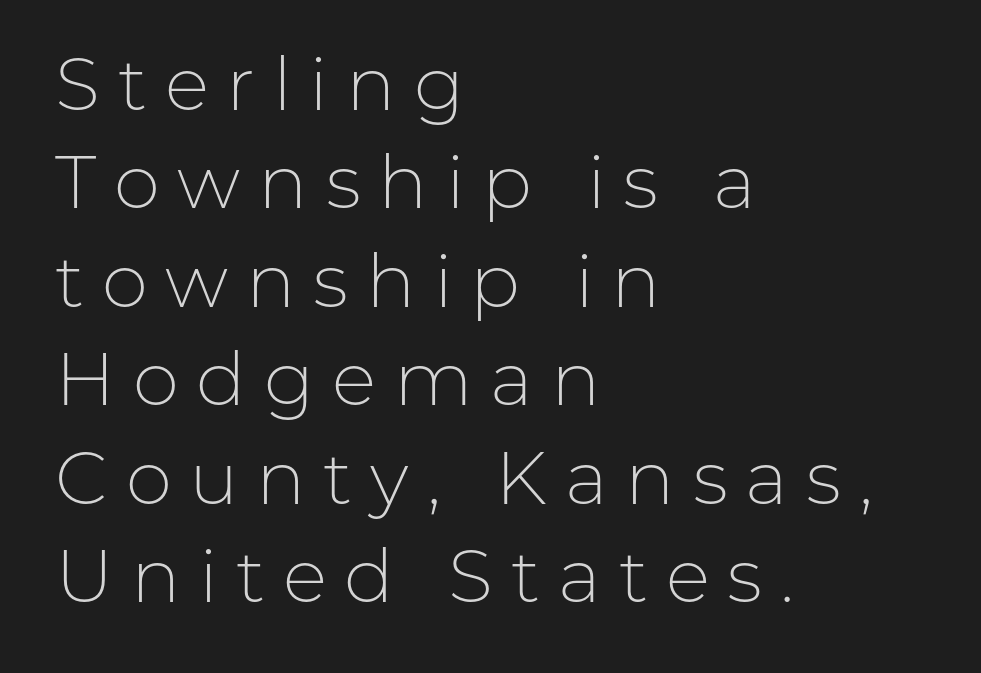
Here the designer chose a conventional face with non-uniform glyph widths. Posture: straight, roman, zero tilt. Each row of text sits above clean, open space. The letters look calm and open, with moderate or lighter stems. No feet cap the strokes, marking this as sans-serif type. Teacher's note: observe the even left margin — that is flush-left alignment.
